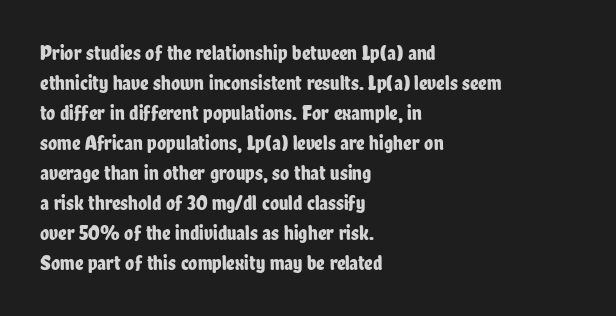
The gaps between neighbouring characters are ordinary and unremarkable. This rendering uses left alignment, leaving the right contour irregular. Horizontal bands of white between lines are of average thickness. The strip under each line holds only bare page. It's the straight-up-and-down kind of type.
